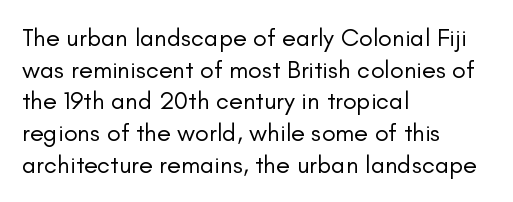
{"italic": "no", "bold": "no", "underline": "no", "align": "left", "line_spacing": "normal", "line_spacing_ratio": 1.27, "letter_spacing": "normal", "letter_spacing_em": 0.0, "glyph_px": 25}
